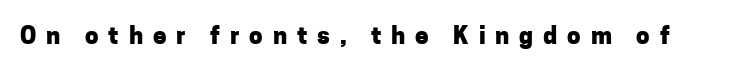
{"italic": "no", "bold": "yes", "underline": "no", "letter_spacing": "wide", "letter_spacing_em": 0.41, "glyph_px": 24}
